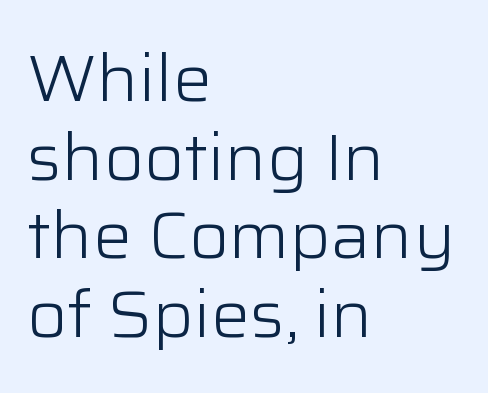
The image shows 65 px light sans-serif type, upright; set left-aligned, line spacing 1.21x, normal letter spacing, not underlined; low stroke contrast and a medium x-height.
